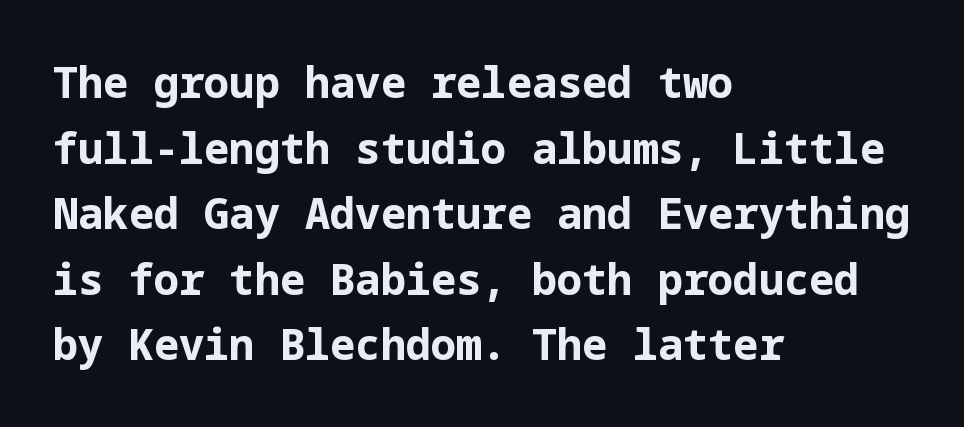
{"serif": "no", "italic": "no", "bold": "yes", "weight": "bold", "width": "normal", "stroke_contrast": "low", "x_height": "medium", "underline": "no", "align": "left", "line_spacing": "normal", "line_spacing_ratio": 1.56, "letter_spacing": "normal", "letter_spacing_em": 0.0, "glyph_px": 42}
